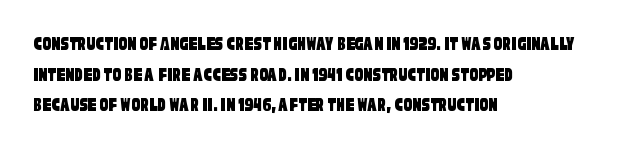
The image shows 21 px text type; set left-aligned, normal line spacing (1.46x), normal letter spacing, not underlined.
